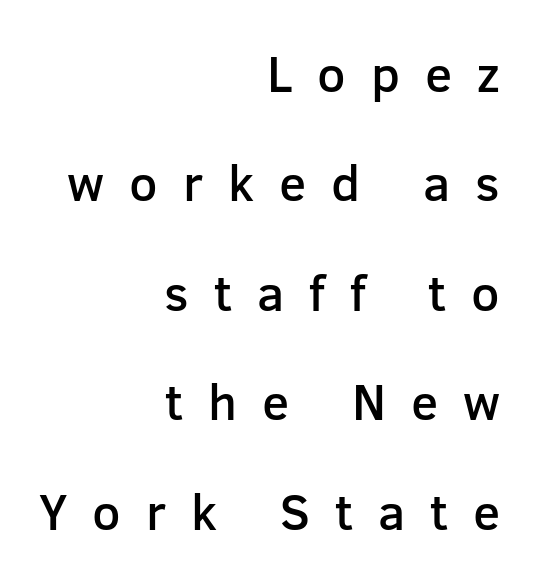
The image shows 50 px semibold sans-serif type, upright; set right-aligned, loose line spacing (2.19x), unusually wide letter spacing (+0.5 em), not underlined; low stroke contrast and a medium x-height.
